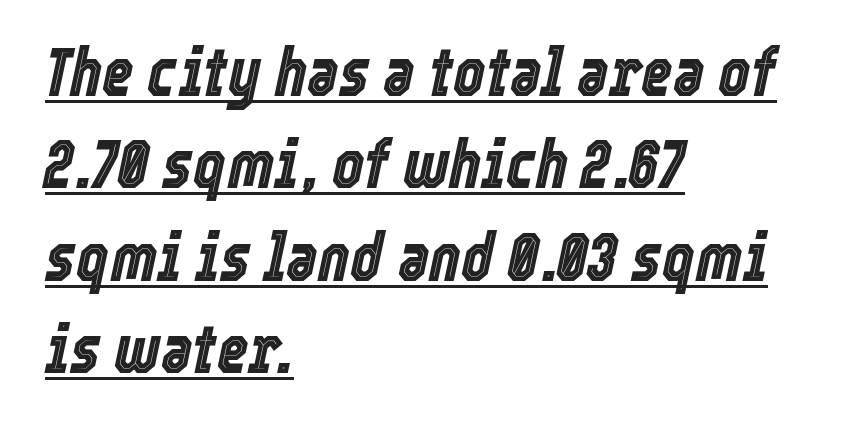
The image shows 68 px condensed type, italic (leaning right); set left-aligned, normal line spacing (1.36x), normal letter spacing, underlined; a medium x-height.
